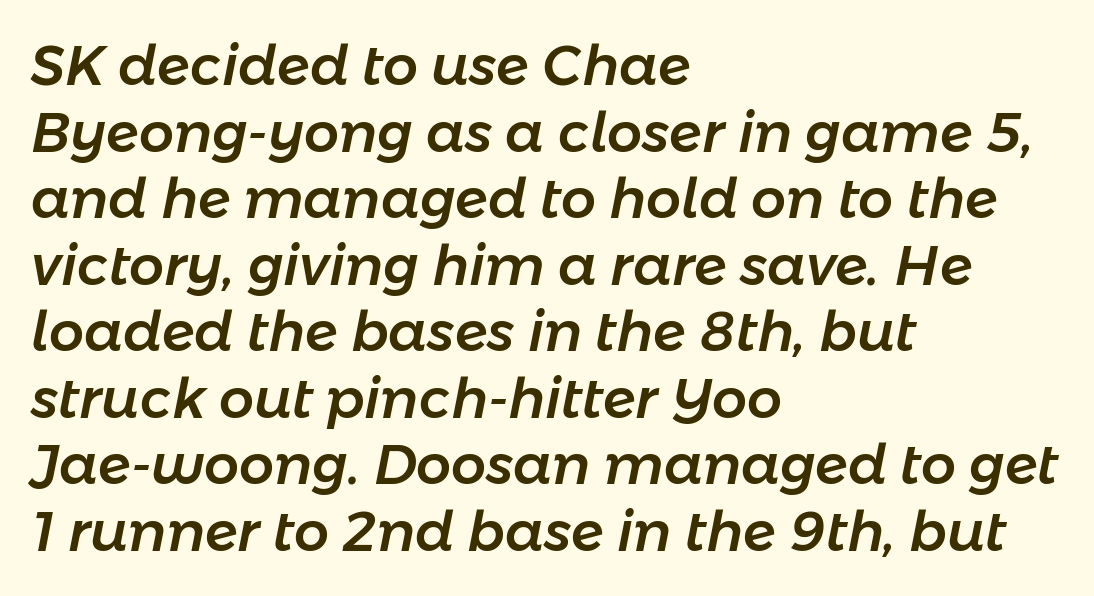
In terms of posture, this sample is oblique. The rendering keeps characters at their native spacing. Lines of text with bare space underneath. The paragraph shown leans on its left margin. Spacing verdict: proportional, widths tailored to each character.
